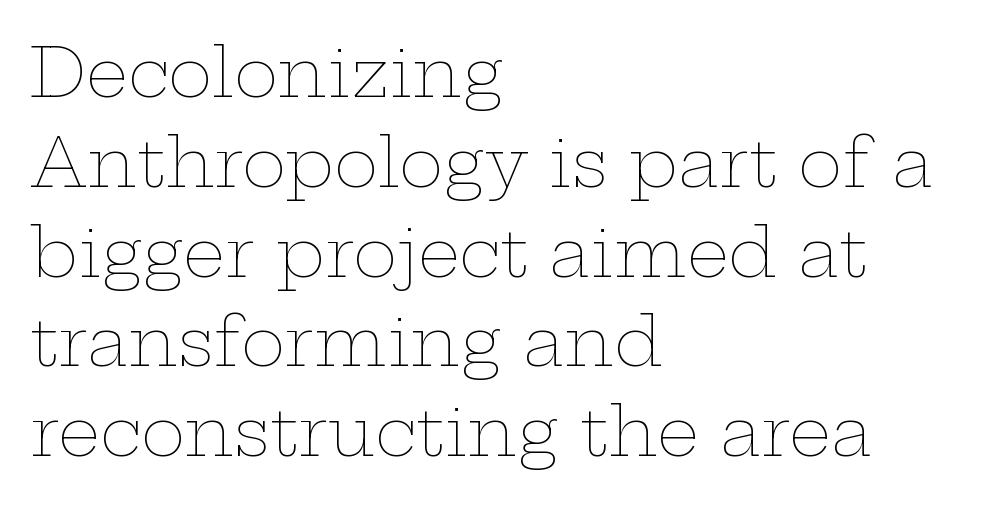
{"italic": "no", "bold": "no", "weight": "thin", "width": "wide", "stroke_contrast": "low", "x_height": "medium", "monospaced": "no", "underline": "no", "align": "left", "line_spacing": "normal", "line_spacing_ratio": 1.34, "letter_spacing": "normal", "letter_spacing_em": 0.0, "glyph_px": 67}
